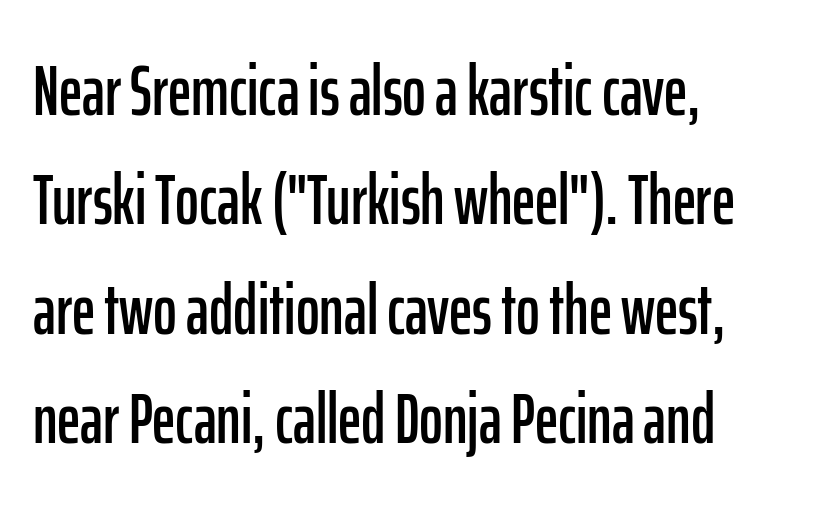
The image shows 72 px condensed sans-serif type, upright; set left-aligned, normal line spacing (1.52x), normal letter spacing, not underlined; low stroke contrast and a medium x-height.
